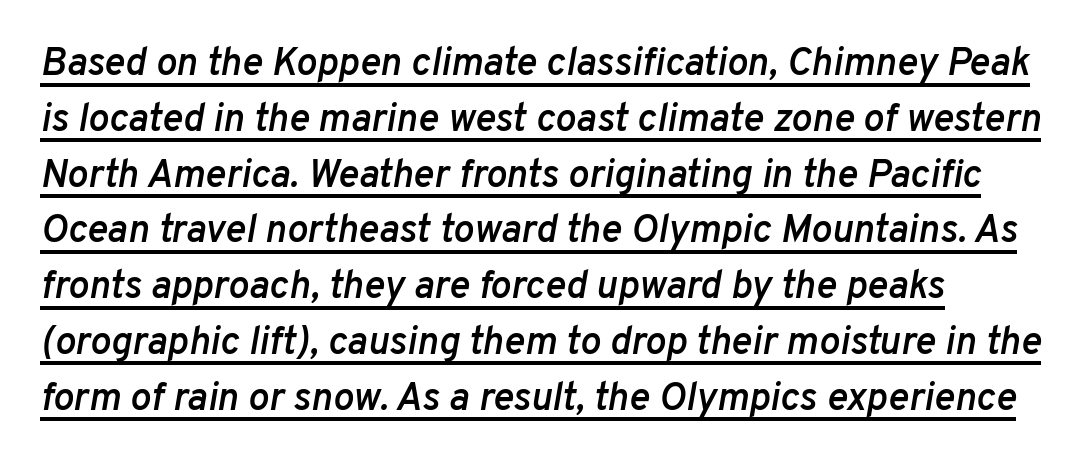
{"italic": "yes", "lean": "right", "slant_degrees": 10, "bold": "semi", "weight": "semibold", "width": "normal", "stroke_contrast": "low", "x_height": "medium", "monospaced": "no", "underline": "yes", "align": "left", "line_spacing": "normal", "line_spacing_ratio": 1.43, "letter_spacing": "normal", "letter_spacing_em": 0.0, "glyph_px": 39}
